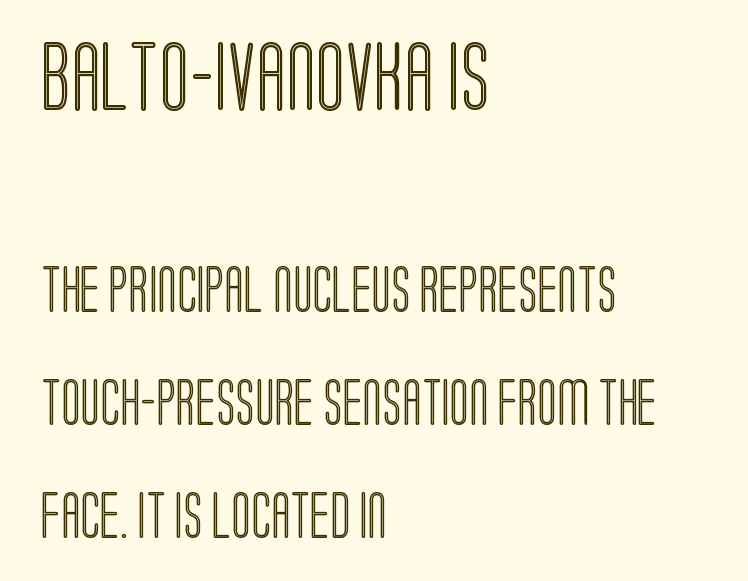
Q: Is the text italic (slanted)? A: No, it is upright.
Q: Is the text underlined? A: No.
Q: How is the paragraph aligned? A: Left-aligned.
Q: Is the spacing between letters normal or unusually wide? A: Normal.
Q: Is the spacing between lines tight, normal or loose? A: Loose.
Q: Which block of text is set in a larger size, the first (top) or the second (bottom)? A: The first (top) one.
Q: Width (condensed, normal, or wide)? A: Condensed.
Q: x-height? A: Large.
Q: Monospaced? A: No.
